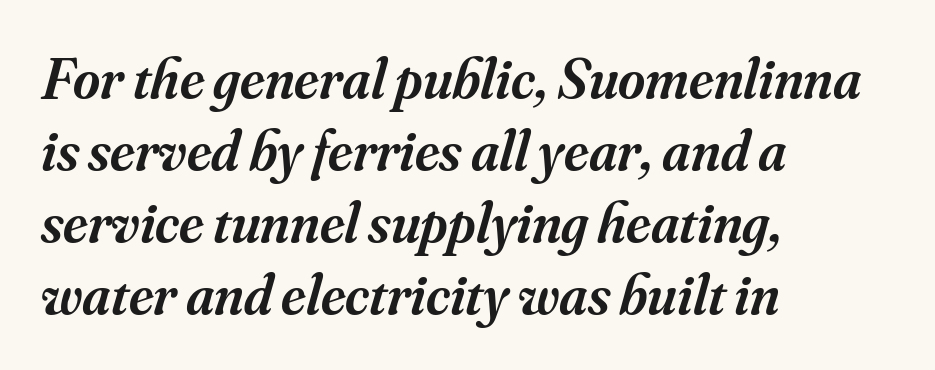
The image shows 58 px semibold serif type, italic (leaning right); set left-aligned, line spacing 1.24x, normal letter spacing, not underlined; medium stroke contrast and a small x-height.
